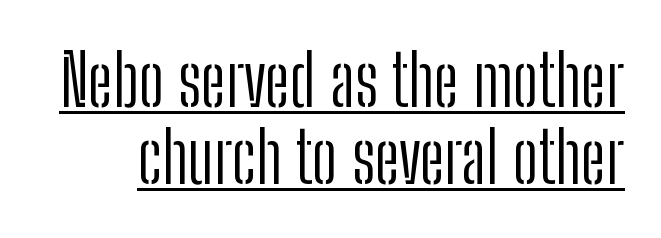
Q: Is the text bold? A: No.
Q: Is the text italic (slanted)? A: No, it is upright.
Q: Is the typeface a serif or a sans-serif typeface? A: Sans-serif.
Q: Is the text underlined? A: Yes.
Q: Is the spacing between letters normal or unusually wide? A: Normal.
Q: Is the spacing between lines tight, normal or loose? A: Tight.
Q: Width (condensed, normal, or wide)? A: Condensed.
Q: Stroke contrast? A: Low.
Q: x-height? A: Medium.
Q: Monospaced? A: No.
